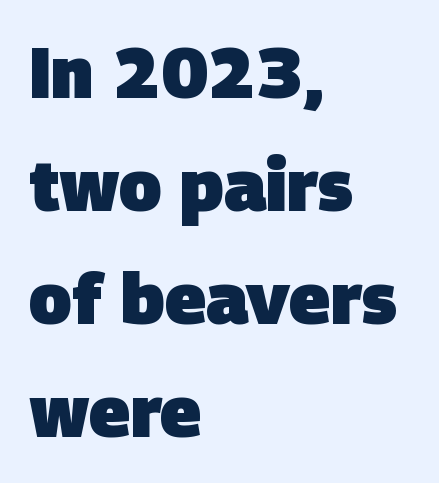
Q: Is the text bold? A: Yes.
Q: Is the typeface a serif or a sans-serif typeface? A: Sans-serif.
Q: Is the text underlined? A: No.
Q: How is the paragraph aligned? A: Left-aligned.
Q: Is the spacing between letters normal or unusually wide? A: Normal.
Q: Is the spacing between lines tight, normal or loose? A: Normal.
Q: Width (condensed, normal, or wide)? A: Normal.
Q: Stroke contrast? A: Low.
Q: x-height? A: Large.
Q: Monospaced? A: No.
